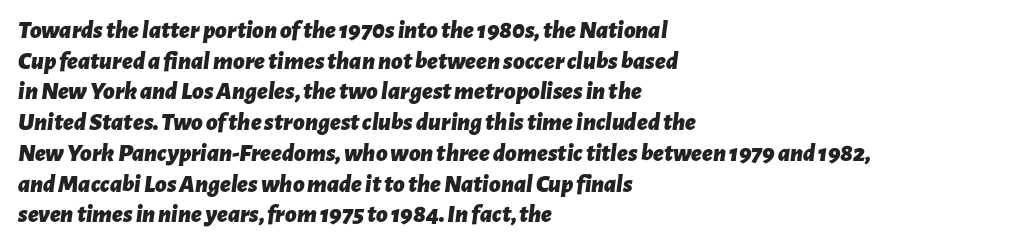
The letters are bold, with thick, heavy strokes. Nobody drew a line under any word here. A typesetter would call this zero additional tracking. Horizontal alignment here is leftward, the default for most running prose.
